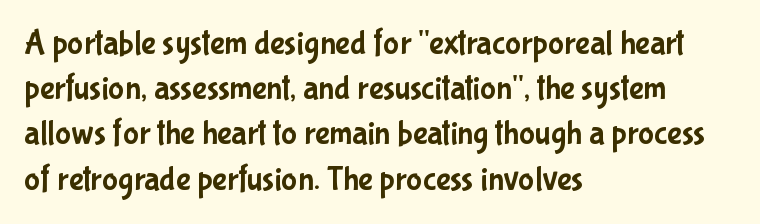
Q: Is the text italic (slanted)? A: No, it is upright.
Q: Is the typeface a serif or a sans-serif typeface? A: Sans-serif.
Q: Is the text underlined? A: No.
Q: How is the paragraph aligned? A: Left-aligned.
Q: Is the spacing between letters normal or unusually wide? A: Normal.
Q: Is the spacing between lines tight, normal or loose? A: Normal.
Q: Width (condensed, normal, or wide)? A: Condensed.
Q: Stroke contrast? A: Low.
Q: x-height? A: Medium.
Q: Monospaced? A: No.
